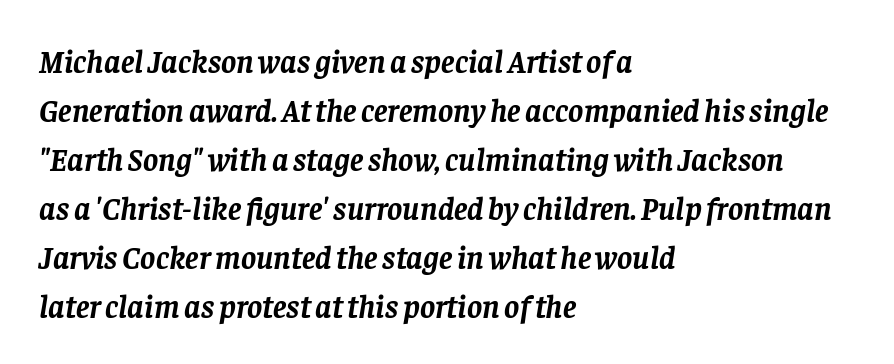
Tracking here is standard; glyphs follow each other at the usual distance. This sample uses an oblique cut, with every glyph tilted off the vertical. The passage shown stacks its lines at a standard gap. Teacher's note: observe the even left margin — that is flush-left alignment.
